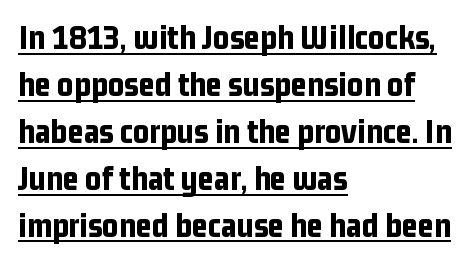
This sample keeps an unexceptional amount of space between lines. Here the designer chose a conventional face with non-uniform glyph widths. This rendering uses left alignment, leaving the right contour irregular. Its strokes are broad and dark, the hallmark of bold type. The lettering holds an erect, upright posture throughout.
